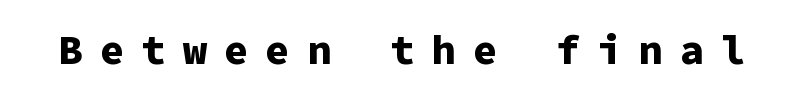
Quick note: underline off. The tracking jumps out immediately: characters are airy and widely separated. You could count columns in this text — the font is strictly monospaced. Posture: upright roman. The passage shown is typeset with a sans-serif family.
